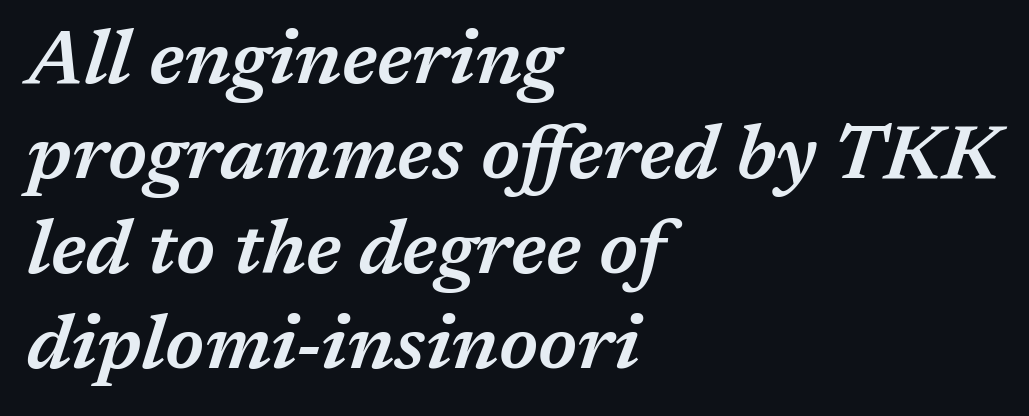
The image shows 76 px semibold type, italic (leaning right); set left-aligned, normal line spacing (1.25x), normal letter spacing, not underlined; medium stroke contrast and a medium x-height.
